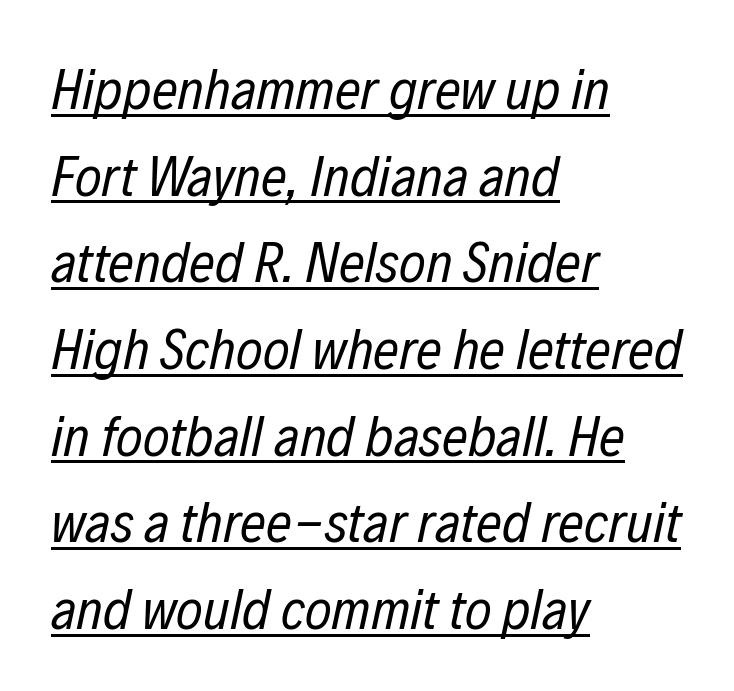
{"italic": "yes", "lean": "right", "slant_degrees": 12, "bold": "no", "weight": "regular", "width": "condensed", "stroke_contrast": "low", "x_height": "medium", "monospaced": "no", "underline": "yes", "align": "left", "line_spacing": "normal", "line_spacing_ratio": 1.52, "letter_spacing": "normal", "letter_spacing_em": 0.0, "glyph_px": 57}
